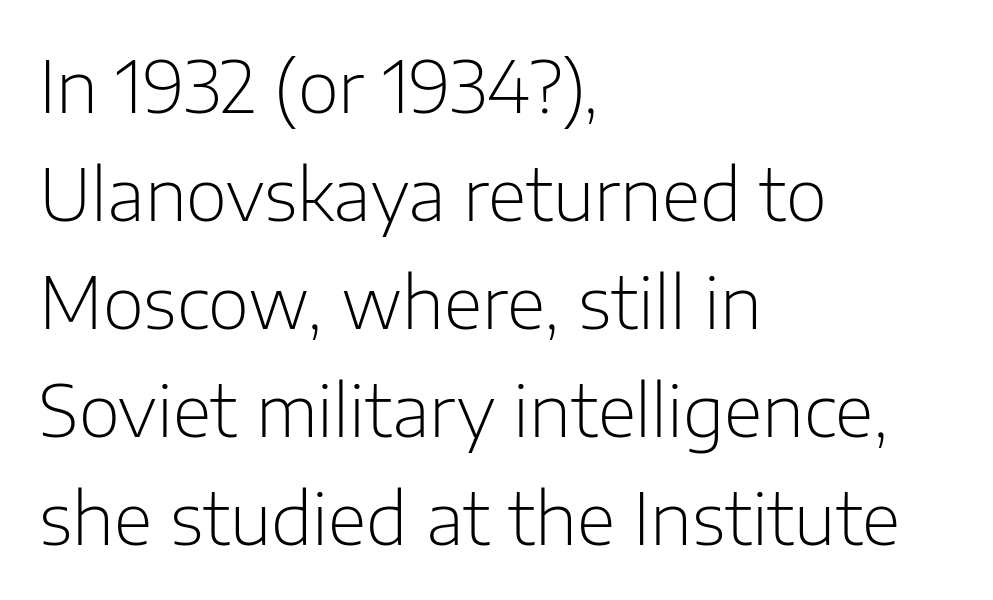
Q: Is the text bold? A: No.
Q: Is the text italic (slanted)? A: No, it is upright.
Q: Is the typeface a serif or a sans-serif typeface? A: Sans-serif.
Q: Is the text underlined? A: No.
Q: How is the paragraph aligned? A: Left-aligned.
Q: Is the spacing between letters normal or unusually wide? A: Normal.
Q: Is the spacing between lines tight, normal or loose? A: Normal.
Q: Width (condensed, normal, or wide)? A: Normal.
Q: Stroke contrast? A: Low.
Q: x-height? A: Medium.
Q: Monospaced? A: No.
